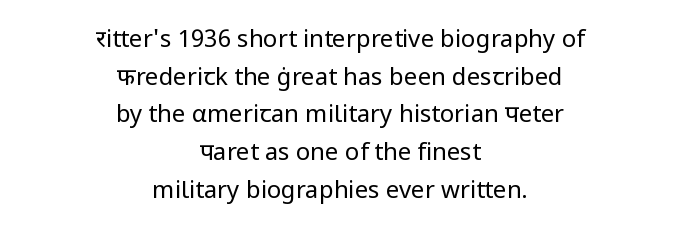
{"italic": "no", "bold": "no", "underline": "no", "align": "center", "line_spacing": "normal", "line_spacing_ratio": 1.57, "letter_spacing": "normal", "letter_spacing_em": 0.0, "glyph_px": 24}
